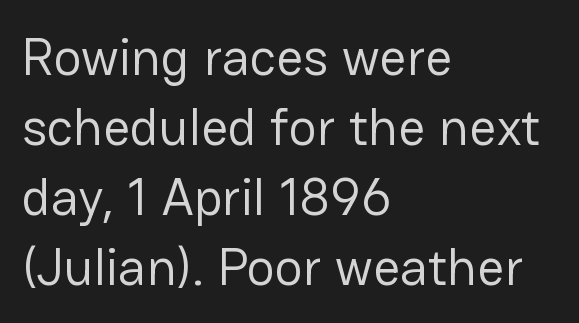
You could not count columns in this text — the font is proportionally spaced. These glyphs show unthickened strokes, regular width or finer. The lines are quadded left. A roman cut, with each character standing at attention. Unmarked baselines from the first word to the last. Caption: standard tracking, unaltered.
